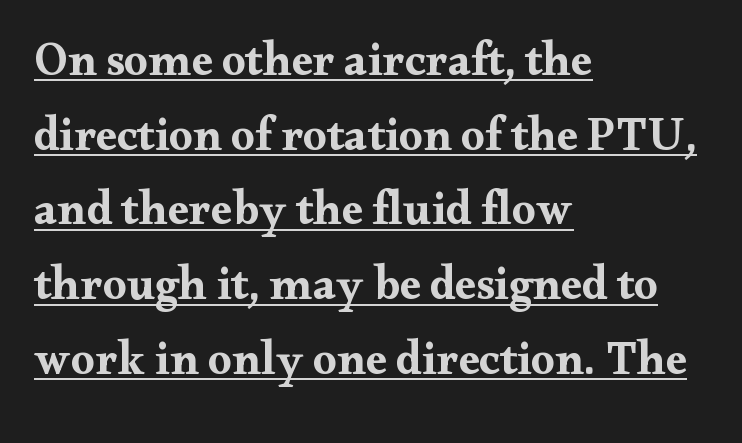
The image shows 47 px bold, wide serif type, upright; set left-aligned, normal line spacing (1.59x), normal letter spacing, underlined; medium stroke contrast and a small x-height.
